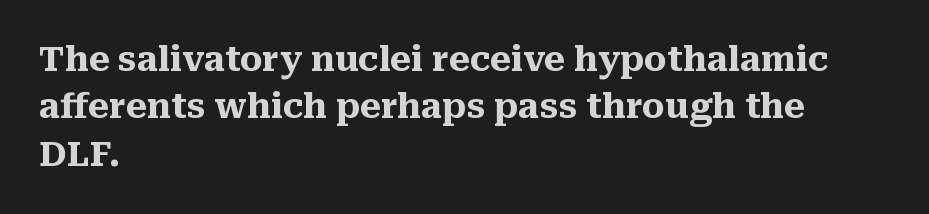
{"serif": "yes", "italic": "no", "bold": "yes", "weight": "heavy", "width": "normal", "stroke_contrast": "medium", "x_height": "medium", "monospaced": "no", "underline": "no", "align": "left", "line_spacing": "normal", "line_spacing_ratio": 1.39, "letter_spacing": "normal", "letter_spacing_em": 0.0, "glyph_px": 34}
